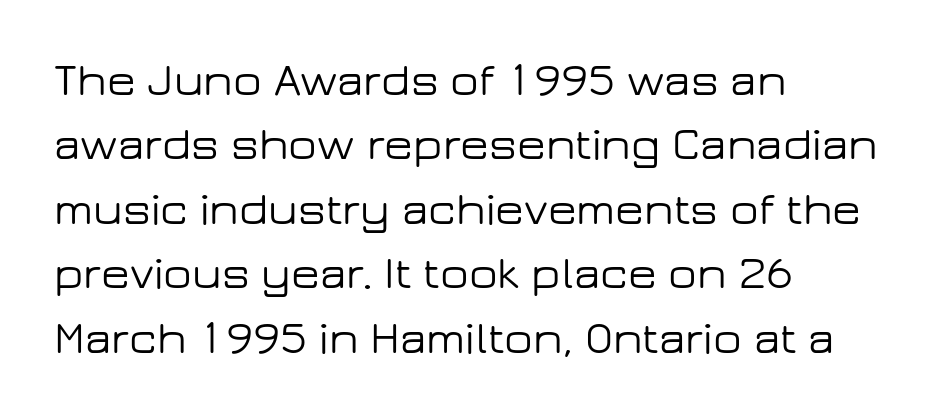
The specimen omits any rule beneath the text block's lines. The paragraph has a hard left edge and a soft right edge. Is there any slant? The stems are plumb. These lines are composed in type without serifs. These lines keep a tight, regular rhythm from letter to letter. Each letter keeps its own natural width here, so spacing adapts to shape.
